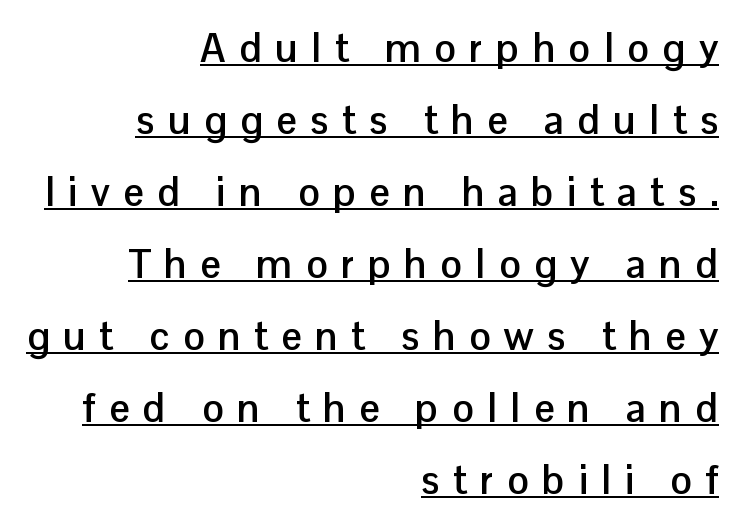
Beneath each row of characters lies a ruled line. Do the characters align in a grid? No, the font is proportional. Do the letters lean? They stand straight. Substantial extra tracking has been applied to these lines.
